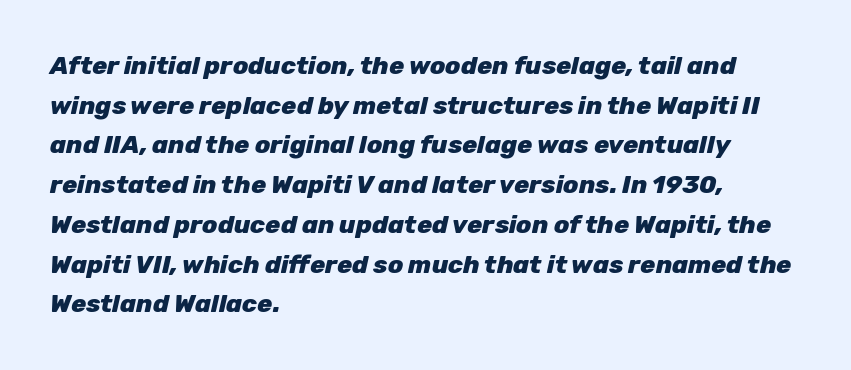
The image shows 25 px bold type, italic (leaning right); set left-aligned, normal line spacing (1.59x), normal letter spacing, not underlined.
